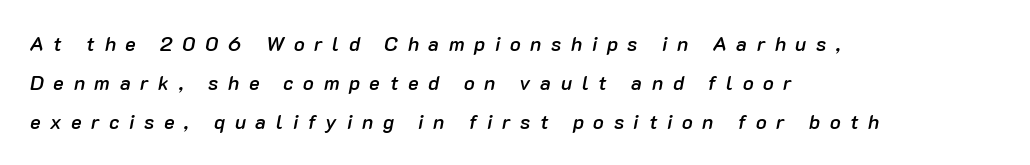
Q: Is the text bold? A: Semi-bold.
Q: Is the text italic (slanted)? A: Yes, it leans right by about 10 degrees.
Q: Is the text underlined? A: No.
Q: How is the paragraph aligned? A: Left-aligned.
Q: Is the spacing between letters normal or unusually wide? A: Unusually wide.
Q: Is the spacing between lines tight, normal or loose? A: Loose.
